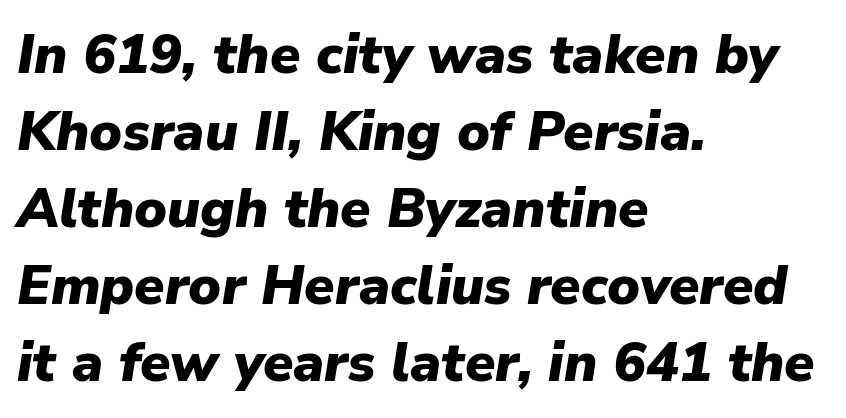
{"italic": "yes", "lean": "right", "slant_degrees": 9, "bold": "yes", "weight": "heavy", "width": "normal", "stroke_contrast": "low", "x_height": "medium", "monospaced": "no", "underline": "no", "align": "left", "line_spacing": "normal", "line_spacing_ratio": 1.4, "letter_spacing": "normal", "letter_spacing_em": 0.0, "glyph_px": 55}
